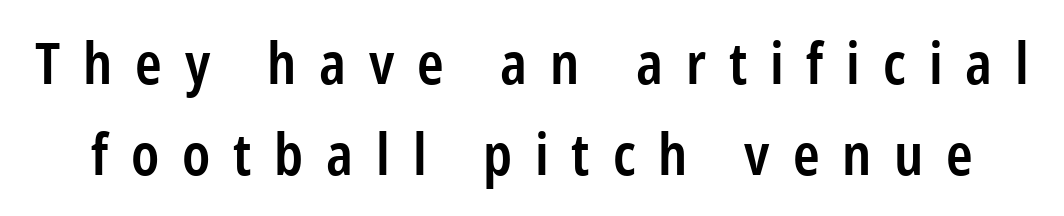
Q: Is the text bold? A: Semi-bold.
Q: Is the text italic (slanted)? A: No, it is upright.
Q: Is the typeface a serif or a sans-serif typeface? A: Sans-serif.
Q: Is the text underlined? A: No.
Q: Is the spacing between letters normal or unusually wide? A: Unusually wide.
Q: Is the spacing between lines tight, normal or loose? A: Normal.
Q: Width (condensed, normal, or wide)? A: Condensed.
Q: Stroke contrast? A: Low.
Q: x-height? A: Medium.
Q: Monospaced? A: No.
